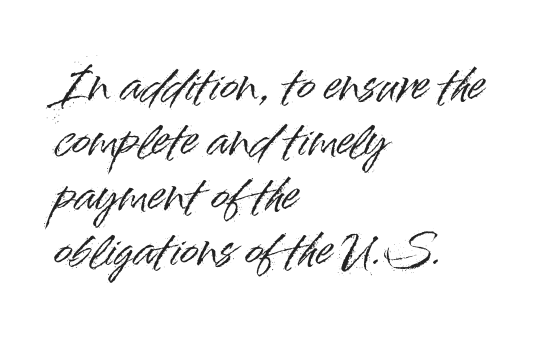
What kind of face is this? One without serifs — a sans. The glyphs are unaccompanied by any horizontal stroke below them. The letterforms sit shoulder to shoulder at normal distance.
